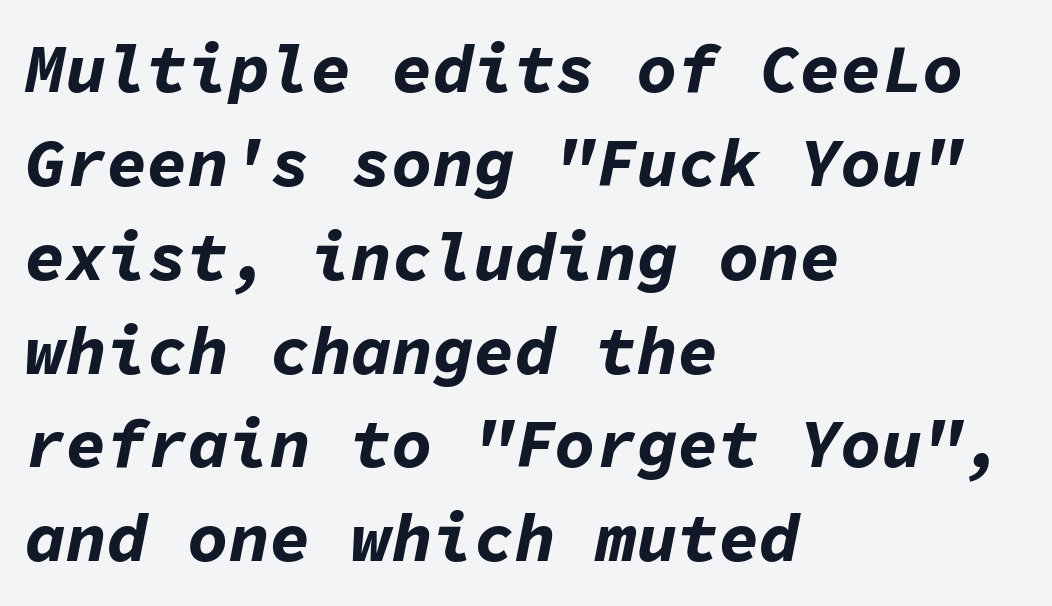
Only glyphs here, with clear space below each row. The lines are quadded left. The face used here has a pronounced slope to its letters. Note the uniform advance width — an 'i' takes as much space as an 'm'. The font is running at its bold setting. One glance says typical: line gaps are just what's usual.
